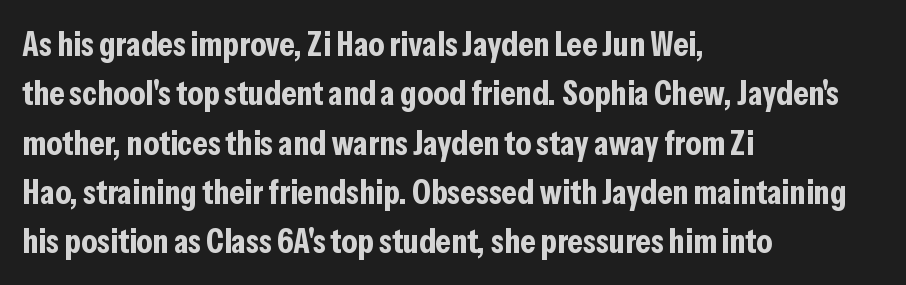
Q: Is the text bold? A: Yes.
Q: Is the text italic (slanted)? A: No, it is upright.
Q: Is the typeface a serif or a sans-serif typeface? A: Sans-serif.
Q: Is the text underlined? A: No.
Q: How is the paragraph aligned? A: Left-aligned.
Q: Is the spacing between letters normal or unusually wide? A: Normal.
Q: Is the spacing between lines tight, normal or loose? A: Normal.
Q: Width (condensed, normal, or wide)? A: Condensed.
Q: Stroke contrast? A: Low.
Q: x-height? A: Medium.
Q: Monospaced? A: No.
